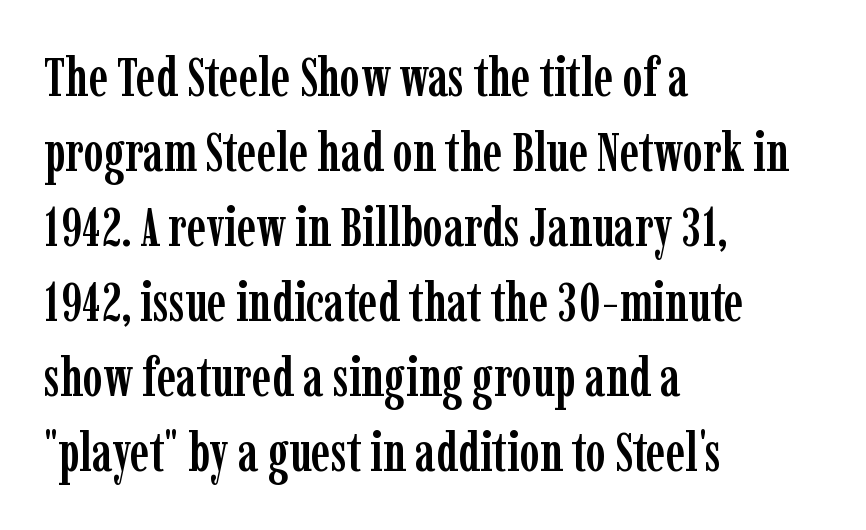
{"serif": "yes", "italic": "no", "width": "condensed", "stroke_contrast": "low", "x_height": "medium", "monospaced": "no", "underline": "no", "align": "left", "line_spacing": "normal", "line_spacing_ratio": 1.39, "letter_spacing": "normal", "letter_spacing_em": 0.0, "glyph_px": 54}
